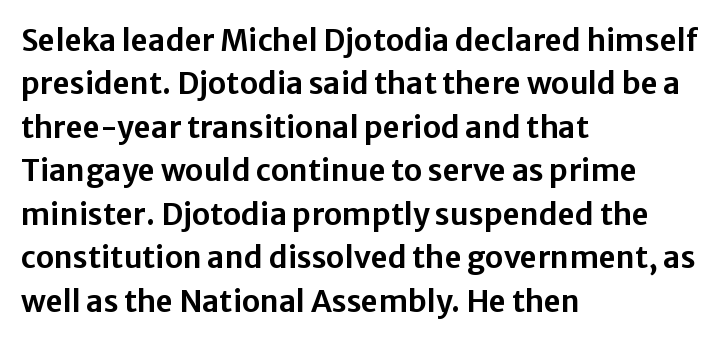
The image shows 30 px sans-serif type, upright; set left-aligned, normal line spacing (1.45x), normal letter spacing, not underlined; low stroke contrast and a medium x-height.
